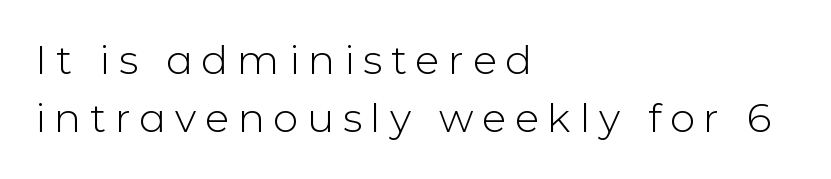
This is not heavy type; no bold has been used. Plain, unruled lines of type. Proportional: the letters do not fall into vertical columns. Display-style spreading of the glyphs; the letterfit is very open. The text block is weighted toward the left margin, trailing off unevenly rightward. Italic? Not at all — the glyphs are vertical.
